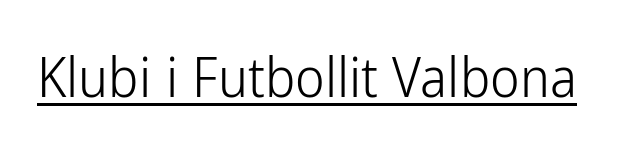
Each word holds together tightly as a unit, with standard inter-letter gaps. The letters look calm and open, with moderate or lighter stems. Tall strokes in this sample are plumb rather than angled. Spacing verdict: proportional, widths tailored to each character. Emphasis is given by a line drawn under the lettering. This sample uses a sans-serif face.
